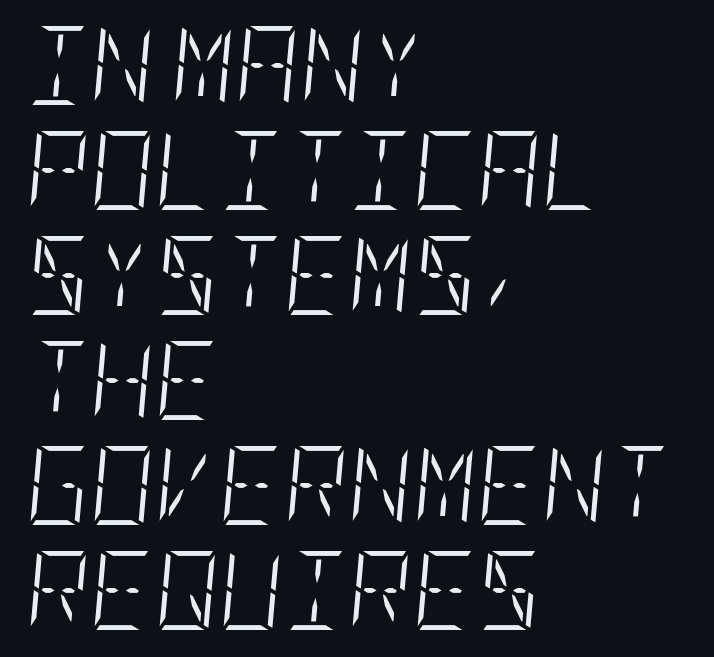
Unmarked baselines from the first word to the last. Alignment: flush left. A light-to-regular cut is what we see here. The passage shown leans; its letterforms are oblique. Evenly set lines give the paragraph a standard silhouette. In terms of letterspacing, this is plain default setting.
